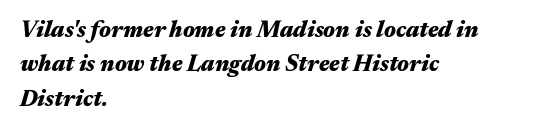
The image shows 23 px bold type, italic (leaning right); set left-aligned, normal line spacing (1.5x), normal letter spacing, not underlined.
